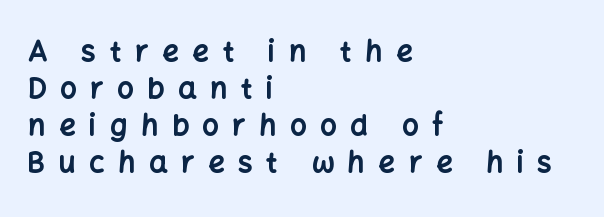
The image shows 29 px bold sans-serif type, upright; set left-aligned, normal line spacing (1.28x), unusually wide letter spacing (+0.47 em), not underlined; low stroke contrast and a medium x-height.
